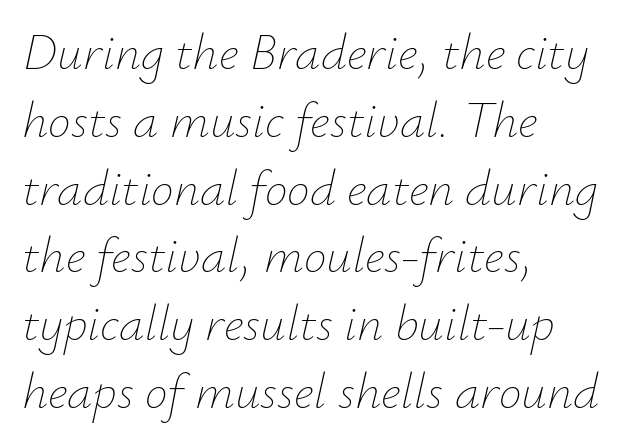
Q: Is the text bold? A: No.
Q: Is the text italic (slanted)? A: Yes, it leans right by about 12 degrees.
Q: Is the text underlined? A: No.
Q: How is the paragraph aligned? A: Left-aligned.
Q: Is the spacing between letters normal or unusually wide? A: Normal.
Q: Is the spacing between lines tight, normal or loose? A: Normal.
Q: Width (condensed, normal, or wide)? A: Normal.
Q: Stroke contrast? A: Low.
Q: x-height? A: Small.
Q: Monospaced? A: No.
